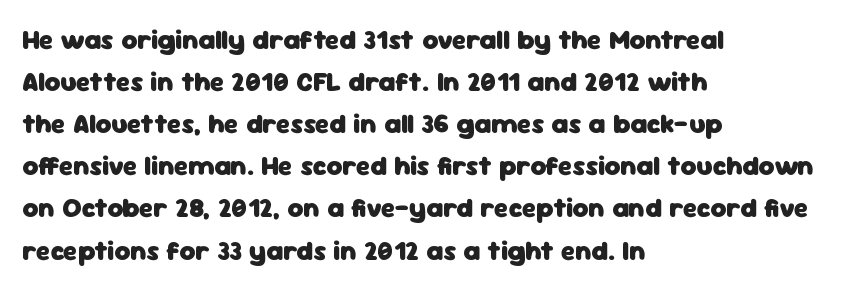
{"italic": "no", "bold": "yes", "underline": "no", "align": "left", "line_spacing": "normal", "line_spacing_ratio": 1.56, "letter_spacing": "normal", "letter_spacing_em": 0.0, "glyph_px": 27}
